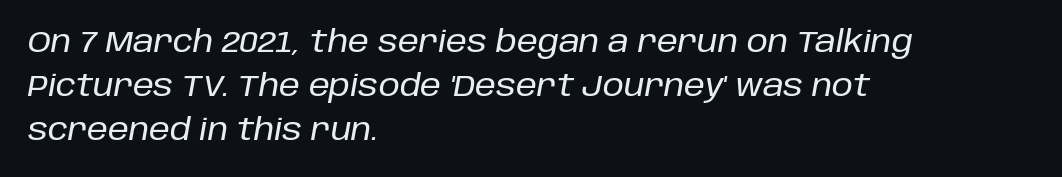
Character widths vary here, with narrow letters taking less room than wide ones. Emphasis-style slanted type is in use. The foot of each line stays bare and open. Nothing unusual about the tracking: characters are spaced as the font intends. Short and long lines alike share a common starting point at left. The lines sit at an ordinary, default distance from one another.
